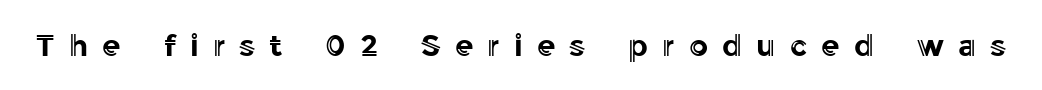
{"italic": "no", "width": "normal", "x_height": "medium", "monospaced": "no", "underline": "no", "letter_spacing": "wide", "letter_spacing_em": 0.47, "glyph_px": 30}
